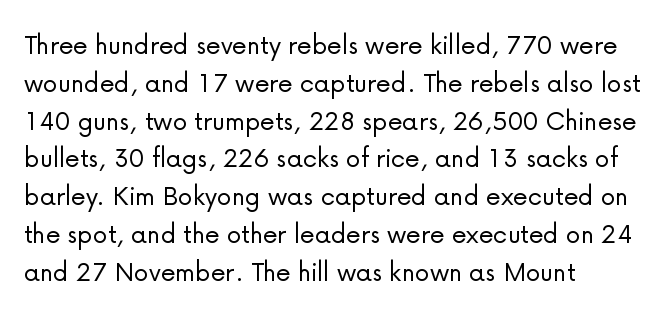
{"serif": "no", "italic": "no", "bold": "no", "weight": "light", "width": "normal", "stroke_contrast": "low", "x_height": "medium", "monospaced": "no", "underline": "no", "align": "left", "line_spacing": "normal", "line_spacing_ratio": 1.26, "letter_spacing": "normal", "letter_spacing_em": 0.0, "glyph_px": 30}
